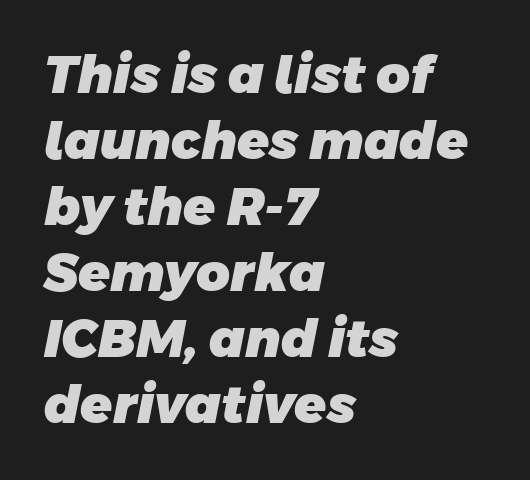
This is heavy type, rendered in bold. Descenders hang freely into open space. Proportional: the letters do not fall into vertical columns. The tracking reads as untouched default to a designer's eye. The lines in this sample share a left origin and differ only in where they stop. Interline gaps are of average width in this sample.
